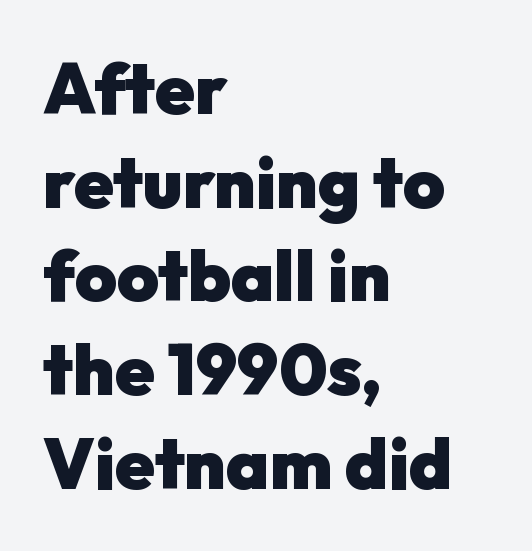
{"serif": "no", "italic": "no", "bold": "yes", "weight": "heavy", "width": "normal", "stroke_contrast": "low", "x_height": "medium", "monospaced": "no", "underline": "no", "align": "left", "line_spacing": "normal", "line_spacing_ratio": 1.32, "letter_spacing": "normal", "letter_spacing_em": 0.0, "glyph_px": 71}
